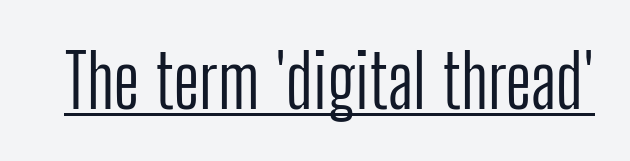
The image shows 74 px light, condensed sans-serif type, upright; set normal letter spacing, underlined; low stroke contrast and a medium x-height.
